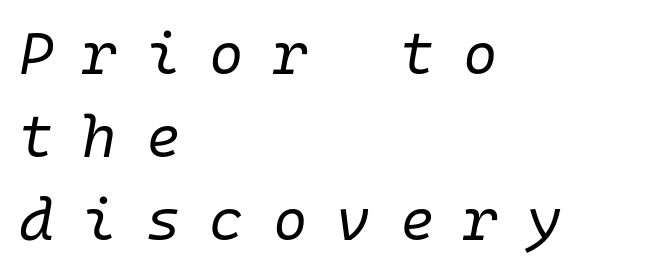
{"italic": "yes", "lean": "right", "slant_degrees": 10, "bold": "no", "weight": "regular", "width": "normal", "stroke_contrast": "low", "x_height": "medium", "monospaced": "yes", "underline": "no", "align": "left", "line_spacing": "normal", "line_spacing_ratio": 1.41, "letter_spacing": "wide", "letter_spacing_em": 0.49, "glyph_px": 59}
